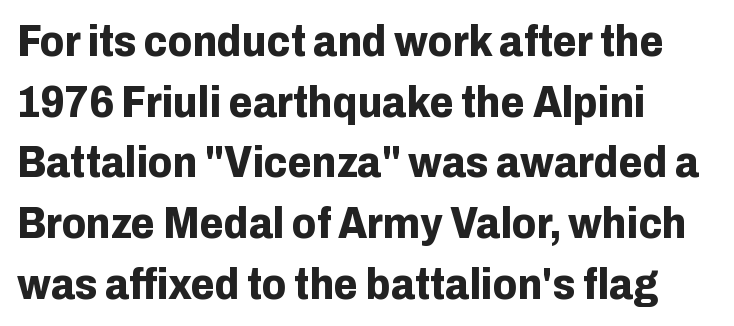
{"serif": "no", "italic": "no", "bold": "yes", "weight": "bold", "width": "normal", "stroke_contrast": "low", "x_height": "medium", "monospaced": "no", "underline": "no", "align": "left", "line_spacing": "normal", "line_spacing_ratio": 1.38, "letter_spacing": "normal", "letter_spacing_em": 0.0, "glyph_px": 44}
